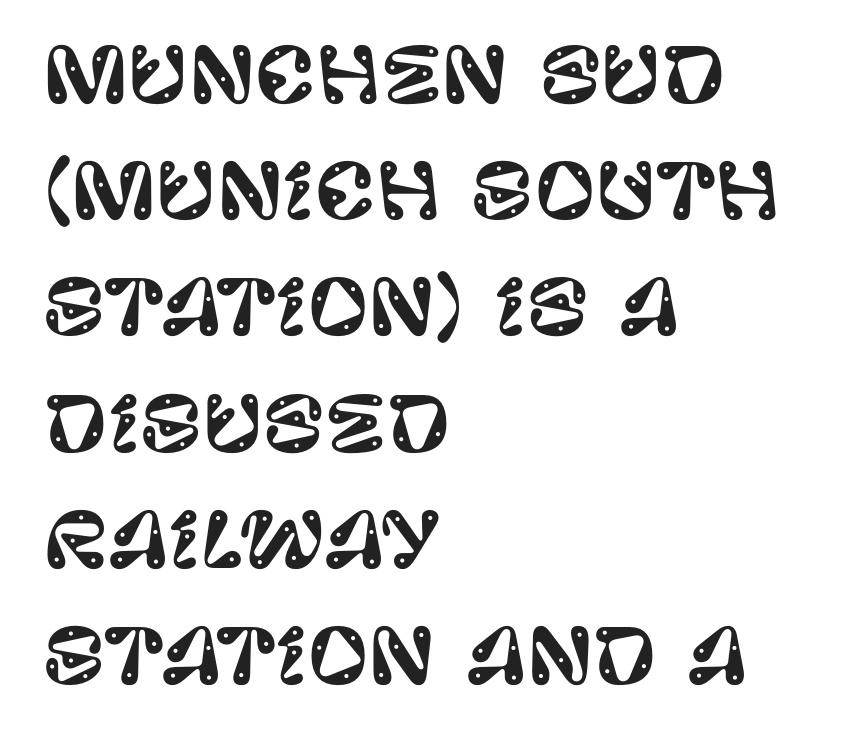
The image shows 75 px sans-serif type; set left-aligned, normal line spacing (1.55x), normal letter spacing, not underlined; low stroke contrast and a large x-height.
